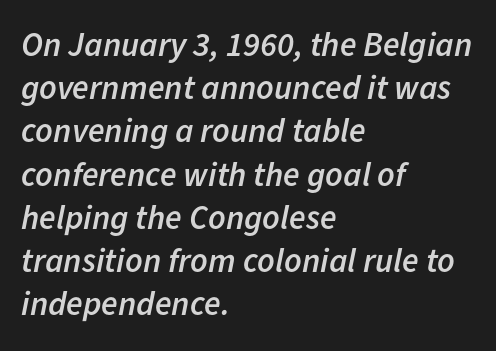
The image shows 34 px semibold type, italic (leaning right); set left-aligned, normal line spacing (1.27x), normal letter spacing, not underlined; low stroke contrast and a medium x-height.
